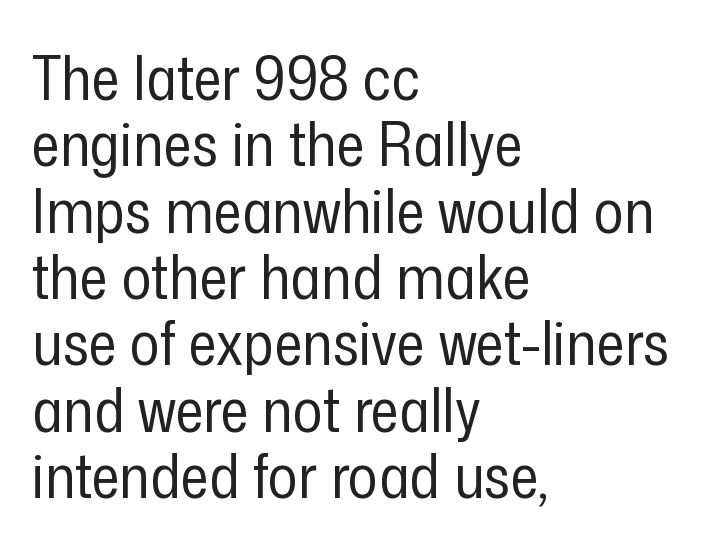
The image shows 62 px regular-weight, condensed sans-serif type, upright; set left-aligned, tight line spacing (1.07x), normal letter spacing, not underlined; low stroke contrast and a medium x-height.
